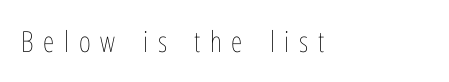
Q: Is the text bold? A: No.
Q: Is the text italic (slanted)? A: No, it is upright.
Q: Is the text underlined? A: No.
Q: How is the paragraph aligned? A: Left-aligned.
Q: Is the spacing between letters normal or unusually wide? A: Unusually wide.
Q: Width (condensed, normal, or wide)? A: Condensed.
Q: Stroke contrast? A: Low.
Q: x-height? A: Medium.
Q: Monospaced? A: No.
